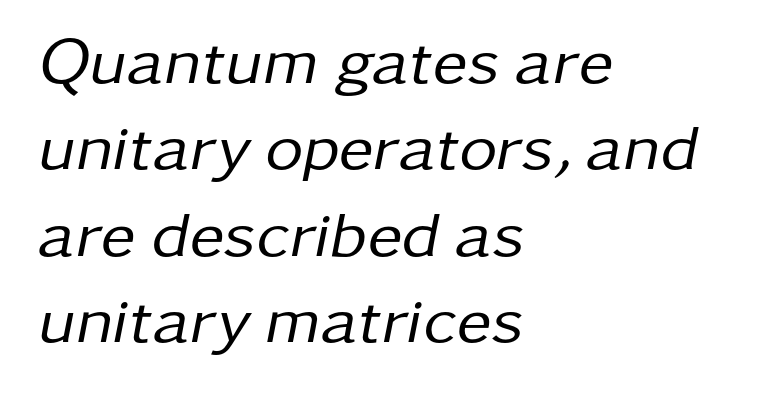
The image shows 66 px regular-weight type, italic (leaning right); set left-aligned, normal line spacing (1.31x), normal letter spacing, not underlined; low stroke contrast and a medium x-height.
